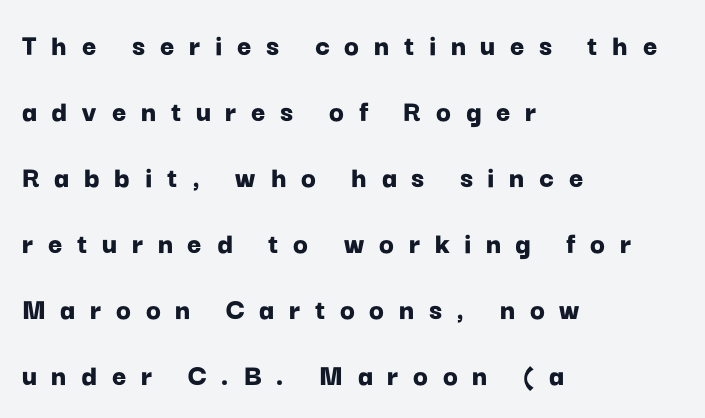
{"serif": "no", "italic": "no", "bold": "yes", "weight": "bold", "width": "normal", "stroke_contrast": "low", "x_height": "medium", "monospaced": "no", "underline": "no", "align": "left", "line_spacing": "loose", "line_spacing_ratio": 2.13, "letter_spacing": "wide", "letter_spacing_em": 0.47, "glyph_px": 31}
